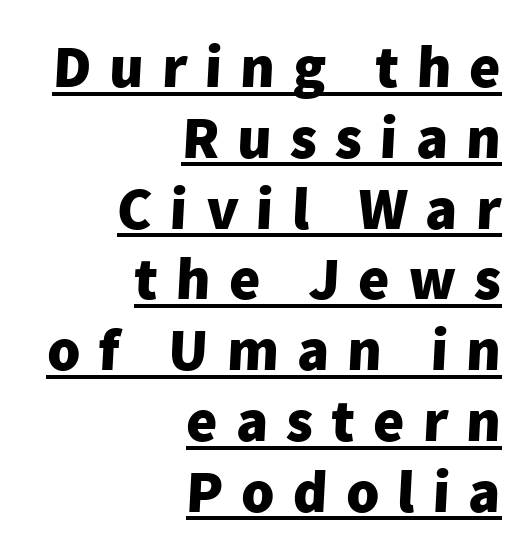
Check where the strokes stop: nothing finishes them off — pure sans. Students, this is bold: see how much ink each stroke carries. What decoration does the sample have? An underline. What stands out about the letter spacing? Its width — letters are far apart.
